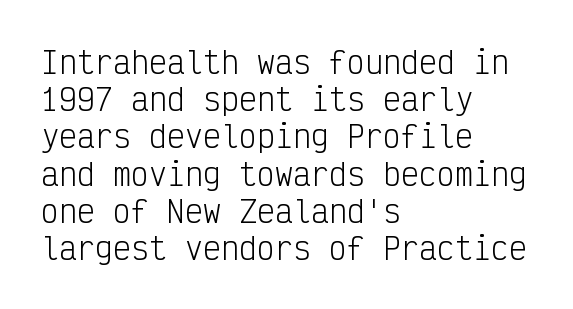
{"serif": "no", "italic": "no", "bold": "no", "weight": "light", "width": "condensed", "stroke_contrast": "low", "x_height": "medium", "monospaced": "yes", "underline": "no", "align": "left", "line_spacing_ratio": 1.24, "letter_spacing": "normal", "letter_spacing_em": 0.0, "glyph_px": 30}
